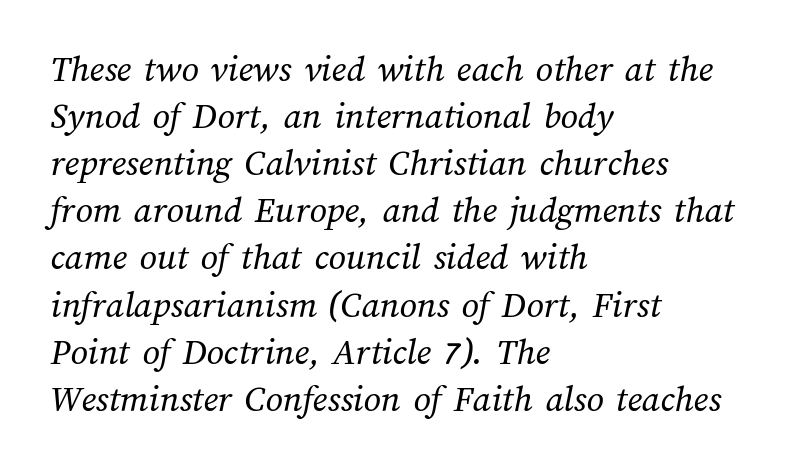
Q: Is the text bold? A: No.
Q: Is the text underlined? A: No.
Q: How is the paragraph aligned? A: Left-aligned.
Q: Is the spacing between letters normal or unusually wide? A: Normal.
Q: Width (condensed, normal, or wide)? A: Normal.
Q: Stroke contrast? A: Medium.
Q: x-height? A: Medium.
Q: Monospaced? A: No.
